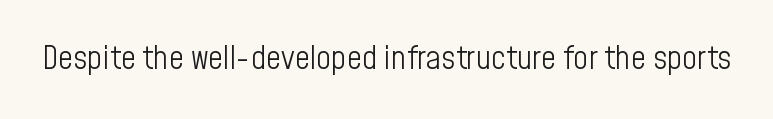
Q: Is the text bold? A: No.
Q: Is the text italic (slanted)? A: No, it is upright.
Q: Is the typeface a serif or a sans-serif typeface? A: Sans-serif.
Q: Is the text underlined? A: No.
Q: Is the spacing between letters normal or unusually wide? A: Normal.
Q: Width (condensed, normal, or wide)? A: Condensed.
Q: Stroke contrast? A: Low.
Q: x-height? A: Medium.
Q: Monospaced? A: No.
